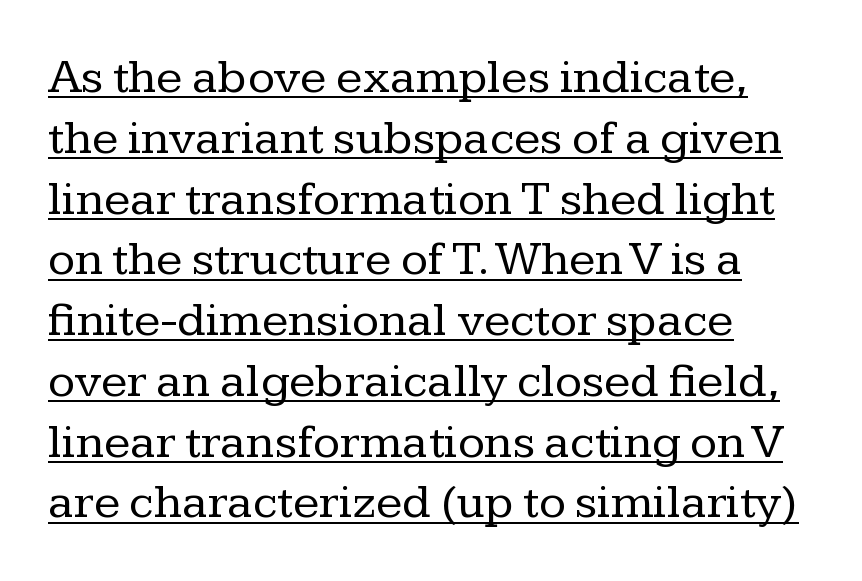
Q: Is the text bold? A: No.
Q: Is the text italic (slanted)? A: No, it is upright.
Q: Is the typeface a serif or a sans-serif typeface? A: Serif.
Q: Is the text underlined? A: Yes.
Q: How is the paragraph aligned? A: Left-aligned.
Q: Is the spacing between letters normal or unusually wide? A: Normal.
Q: Width (condensed, normal, or wide)? A: Normal.
Q: Stroke contrast? A: Low.
Q: x-height? A: Medium.
Q: Monospaced? A: No.
